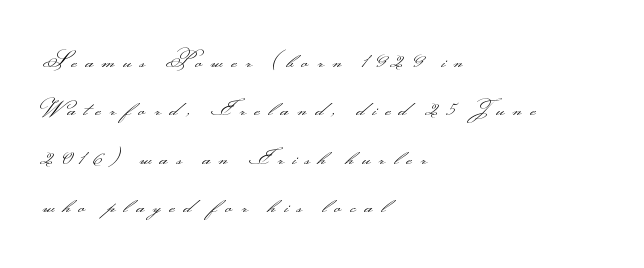
{"bold": "no", "underline": "no", "align": "left", "line_spacing": "loose", "line_spacing_ratio": 2.2, "letter_spacing": "wide", "letter_spacing_em": 0.39, "glyph_px": 22}
